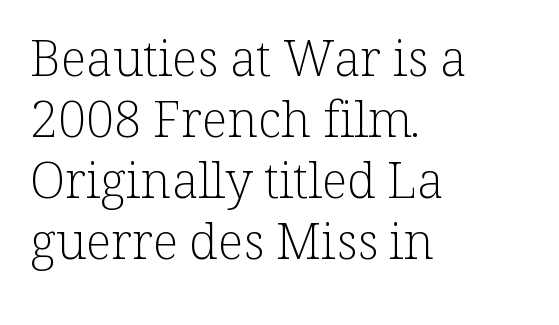
Looks like regular typesetting: each glyph gets only the width it needs. Layout note: lines flush left. Weight: not bold — regular or lighter. Glance below the letters and you will spot only blank space. Stroke terminals: seriffed. Here the glyphs are tracked normally, forming tight word shapes.
